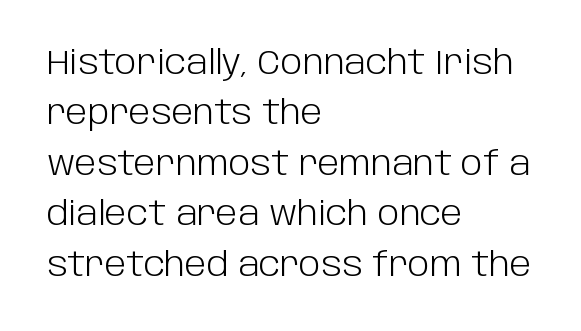
{"serif": "no", "italic": "no", "bold": "no", "weight": "light", "width": "normal", "stroke_contrast": "low", "x_height": "large", "monospaced": "no", "underline": "no", "align": "left", "line_spacing": "normal", "line_spacing_ratio": 1.53, "letter_spacing": "normal", "letter_spacing_em": 0.0, "glyph_px": 33}
